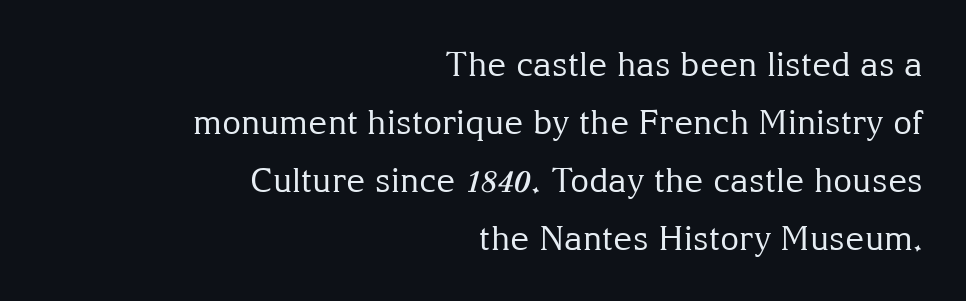
Q: Is the text bold? A: No.
Q: Is the text italic (slanted)? A: No, it is upright.
Q: Is the typeface a serif or a sans-serif typeface? A: Serif.
Q: Is the text underlined? A: No.
Q: How is the paragraph aligned? A: Right-aligned.
Q: Is the spacing between letters normal or unusually wide? A: Normal.
Q: Width (condensed, normal, or wide)? A: Normal.
Q: Stroke contrast? A: Medium.
Q: x-height? A: Medium.
Q: Monospaced? A: No.
